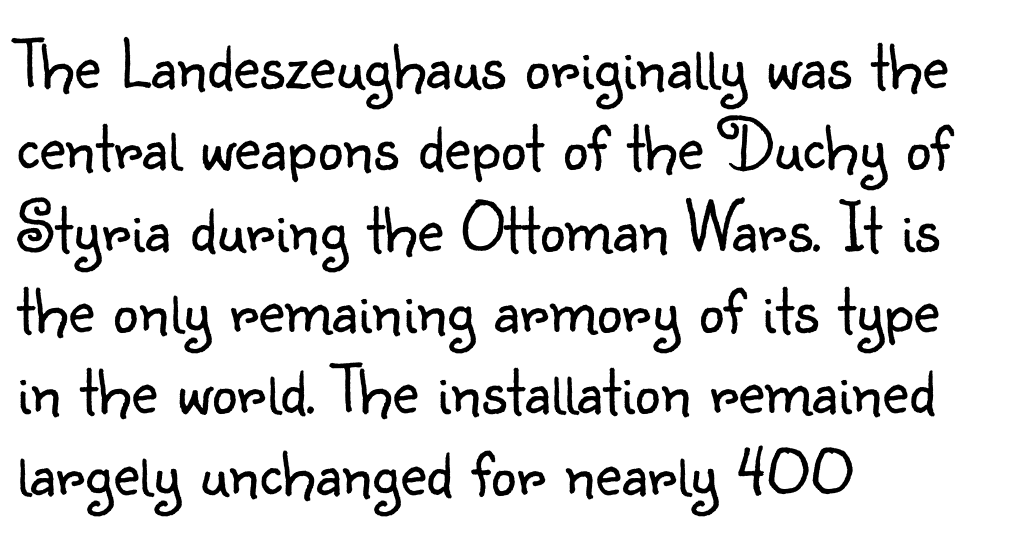
Q: Is the text bold? A: No.
Q: Is the text italic (slanted)? A: No, it is upright.
Q: Is the typeface a serif or a sans-serif typeface? A: Sans-serif.
Q: Is the text underlined? A: No.
Q: How is the paragraph aligned? A: Left-aligned.
Q: Is the spacing between letters normal or unusually wide? A: Normal.
Q: Is the spacing between lines tight, normal or loose? A: Tight.
Q: Width (condensed, normal, or wide)? A: Normal.
Q: Stroke contrast? A: Low.
Q: x-height? A: Small.
Q: Monospaced? A: No.
